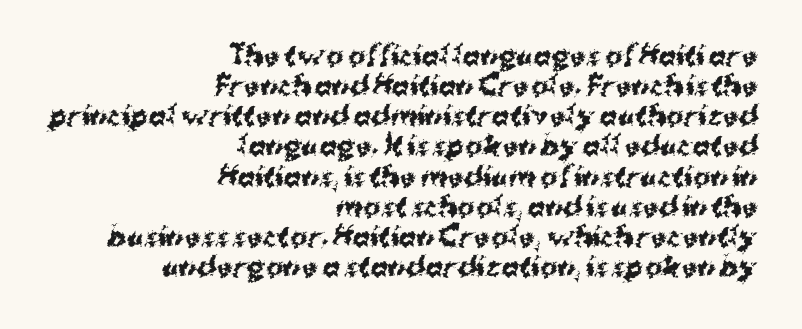
{"bold": "yes", "underline": "no", "align": "right", "line_spacing_ratio": 1.16, "letter_spacing": "normal", "letter_spacing_em": 0.0, "glyph_px": 26}
